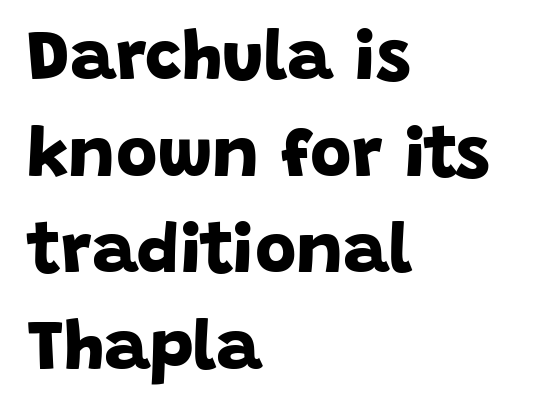
{"serif": "no", "bold": "yes", "weight": "bold", "width": "normal", "stroke_contrast": "low", "x_height": "large", "monospaced": "no", "underline": "no", "align": "left", "line_spacing": "normal", "line_spacing_ratio": 1.36, "letter_spacing": "normal", "letter_spacing_em": 0.0, "glyph_px": 71}
